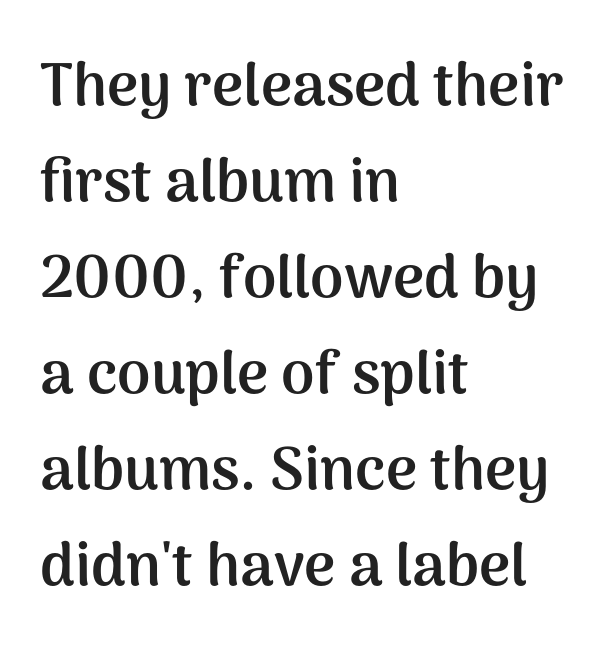
{"serif": "no", "italic": "no", "bold": "yes", "weight": "semibold", "width": "normal", "stroke_contrast": "medium", "x_height": "medium", "monospaced": "no", "underline": "no", "align": "left", "line_spacing": "normal", "line_spacing_ratio": 1.6, "letter_spacing": "normal", "letter_spacing_em": 0.0, "glyph_px": 60}
